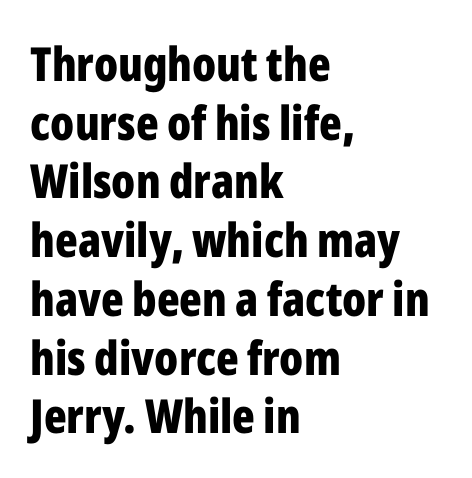
{"serif": "no", "italic": "no", "bold": "yes", "weight": "bold", "width": "condensed", "stroke_contrast": "low", "x_height": "medium", "monospaced": "no", "underline": "no", "align": "left", "line_spacing": "normal", "line_spacing_ratio": 1.25, "letter_spacing": "normal", "letter_spacing_em": 0.0, "glyph_px": 47}
